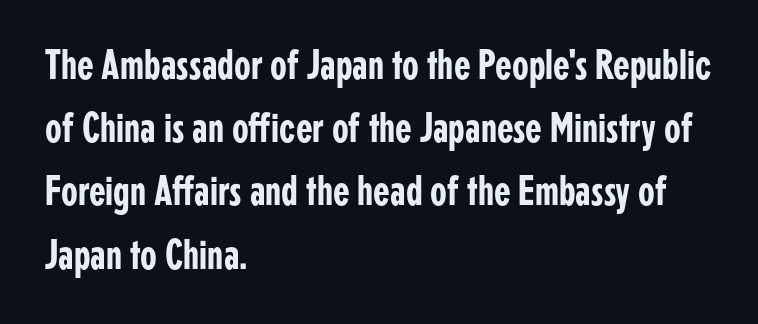
{"serif": "no", "italic": "no", "width": "condensed", "stroke_contrast": "low", "x_height": "medium", "monospaced": "no", "underline": "no", "align": "left", "line_spacing": "normal", "line_spacing_ratio": 1.47, "letter_spacing": "normal", "letter_spacing_em": 0.0, "glyph_px": 43}
